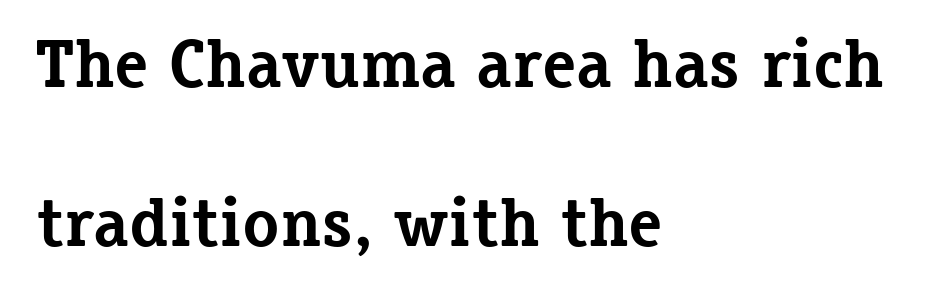
{"serif": "yes", "italic": "no", "bold": "yes", "weight": "bold", "width": "normal", "stroke_contrast": "low", "x_height": "medium", "monospaced": "no", "underline": "no", "align": "left", "line_spacing": "loose", "line_spacing_ratio": 2.34, "letter_spacing": "normal", "letter_spacing_em": 0.0, "glyph_px": 68}
